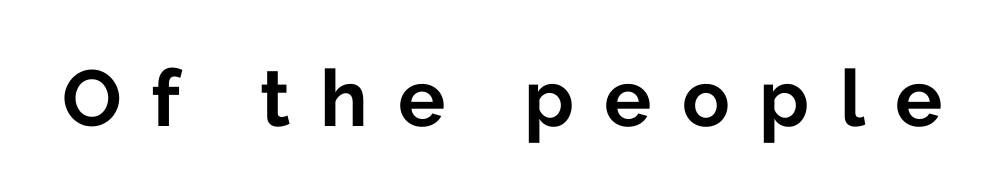
{"serif": "no", "italic": "no", "bold": "yes", "weight": "bold", "width": "normal", "stroke_contrast": "low", "x_height": "medium", "monospaced": "no", "underline": "no", "letter_spacing": "wide", "letter_spacing_em": 0.38, "glyph_px": 79}
